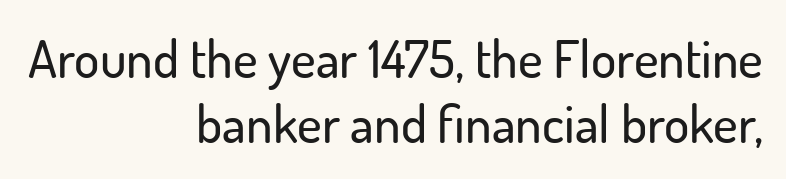
Proportional: the letters do not fall into vertical columns. Nope, no serifs anywhere on these letters. Alignment: flush right. The foot of each line stays bare and open. Rendered with straight, roman letterforms.
